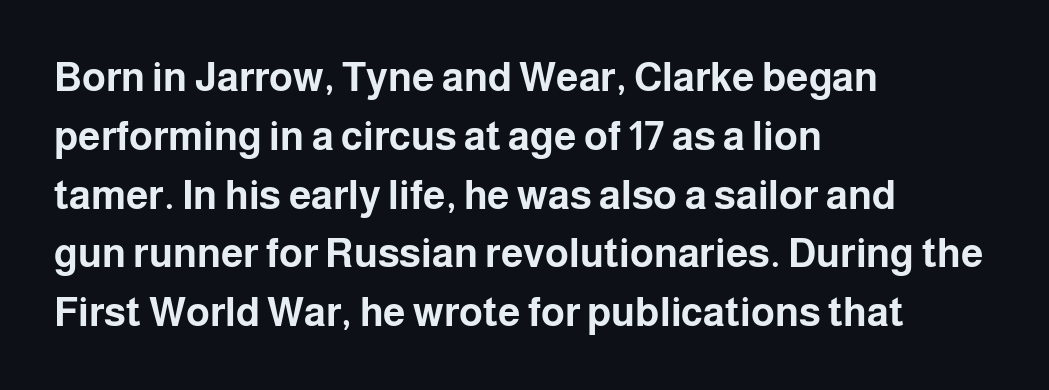
Q: Is the text bold? A: Yes.
Q: Is the text italic (slanted)? A: No, it is upright.
Q: Is the typeface a serif or a sans-serif typeface? A: Sans-serif.
Q: Is the text underlined? A: No.
Q: How is the paragraph aligned? A: Left-aligned.
Q: Is the spacing between letters normal or unusually wide? A: Normal.
Q: Is the spacing between lines tight, normal or loose? A: Normal.
Q: Width (condensed, normal, or wide)? A: Normal.
Q: Stroke contrast? A: Low.
Q: x-height? A: Medium.
Q: Monospaced? A: No.
